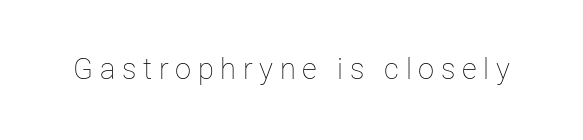
Each row of text sits above clean, open space. These lines were composed using upright roman letters. Honestly, the letter spacing is so wide it's the main thing you notice. Think of a printed novel: that variable character pitch is what you see here. Weight class: somewhere from thin through regular.
